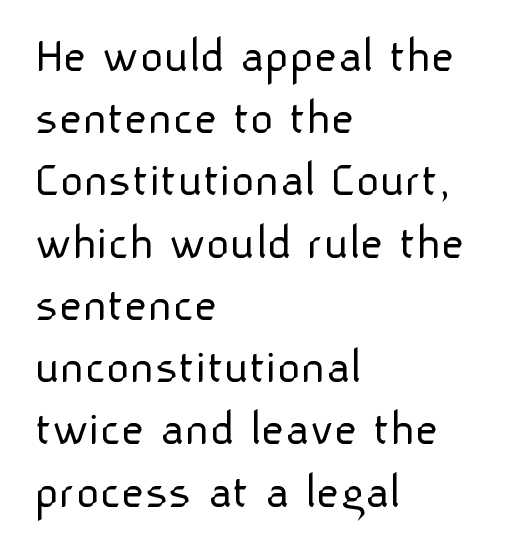
The space directly below the letters is spotless. Each letter keeps its own natural width here, so spacing adapts to shape. If you drew a ruler down the left edge, every line would touch it. The rendering shows plain stroke endings on the letterforms — a sans-serif design.
